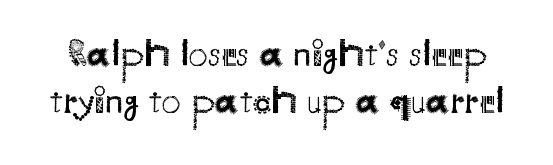
{"serif": "no", "italic": "no", "bold": "no", "weight": "regular", "width": "normal", "stroke_contrast": "medium", "x_height": "small", "monospaced": "no", "underline": "no", "line_spacing": "normal", "line_spacing_ratio": 1.25, "letter_spacing": "normal", "letter_spacing_em": 0.0, "glyph_px": 38}
